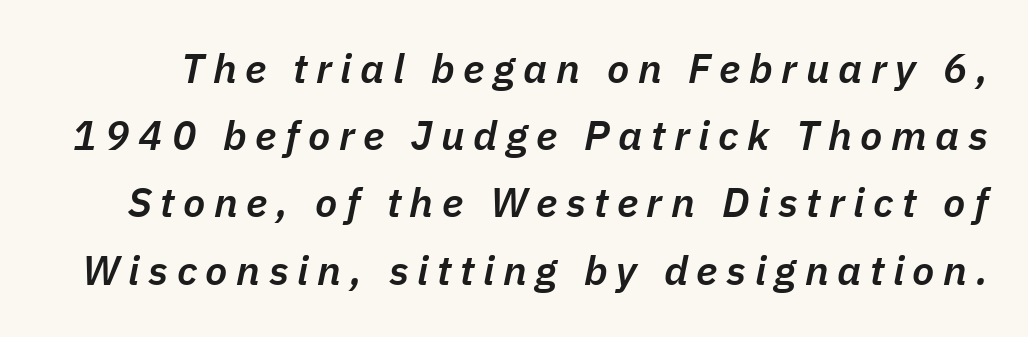
Q: Is the text bold? A: Semi-bold.
Q: Is the text italic (slanted)? A: Yes, it leans right by about 11 degrees.
Q: Is the text underlined? A: No.
Q: Is the spacing between letters normal or unusually wide? A: Unusually wide.
Q: Is the spacing between lines tight, normal or loose? A: Normal.
Q: Width (condensed, normal, or wide)? A: Normal.
Q: Stroke contrast? A: Low.
Q: x-height? A: Medium.
Q: Monospaced? A: No.
